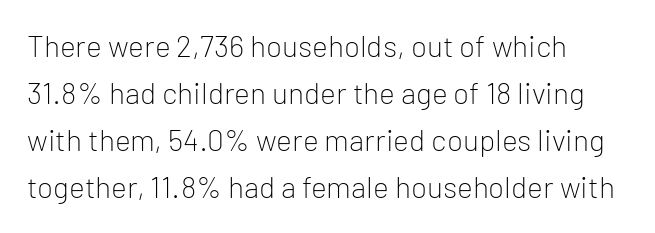
{"serif": "no", "italic": "no", "bold": "no", "weight": "light", "width": "normal", "stroke_contrast": "low", "x_height": "medium", "monospaced": "no", "underline": "no", "align": "left", "line_spacing": "normal", "line_spacing_ratio": 1.57, "letter_spacing": "normal", "letter_spacing_em": 0.0, "glyph_px": 30}
